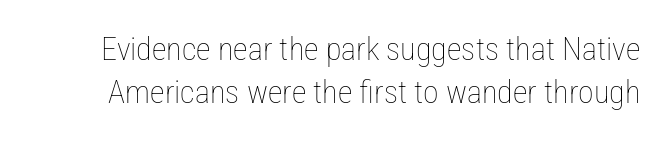
Q: Is the text bold? A: No.
Q: Is the text italic (slanted)? A: No, it is upright.
Q: Is the text underlined? A: No.
Q: Is the spacing between letters normal or unusually wide? A: Normal.
Q: Is the spacing between lines tight, normal or loose? A: Normal.
Q: Width (condensed, normal, or wide)? A: Condensed.
Q: Stroke contrast? A: Low.
Q: x-height? A: Medium.
Q: Monospaced? A: No.
